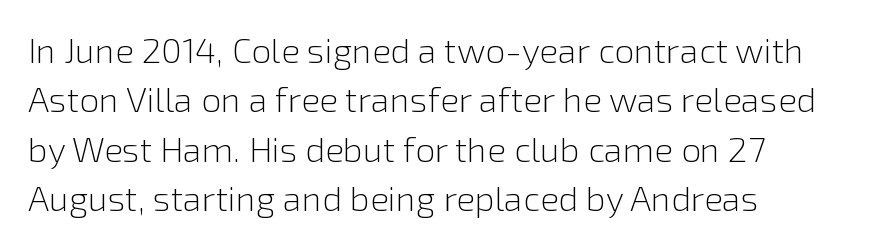
The image shows 35 px light sans-serif type, upright; set left-aligned, normal line spacing (1.41x), normal letter spacing, not underlined; a medium x-height.
